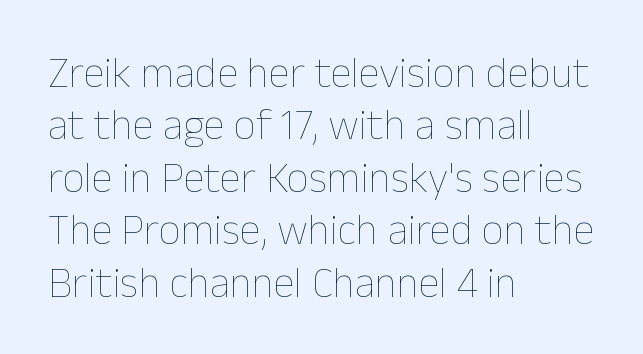
Q: Is the text bold? A: No.
Q: Is the text italic (slanted)? A: No, it is upright.
Q: Is the text underlined? A: No.
Q: How is the paragraph aligned? A: Left-aligned.
Q: Is the spacing between letters normal or unusually wide? A: Normal.
Q: Width (condensed, normal, or wide)? A: Normal.
Q: Stroke contrast? A: Low.
Q: x-height? A: Medium.
Q: Monospaced? A: No.
